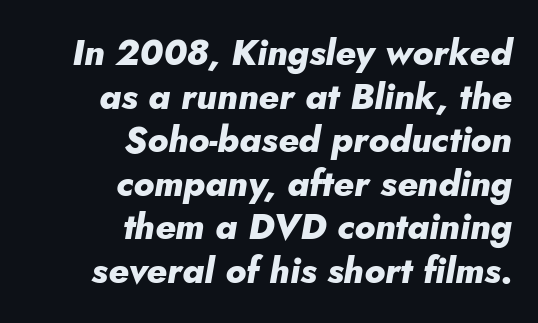
Each line ends at the same right margin while the left side varies. Weight check: bold — yes, fully. Slanted lettering throughout. Character widths vary here, with narrow letters taking less room than wide ones. Honestly, the letter spacing is just normal — you wouldn't notice it. Lines of text with bare space underneath.
